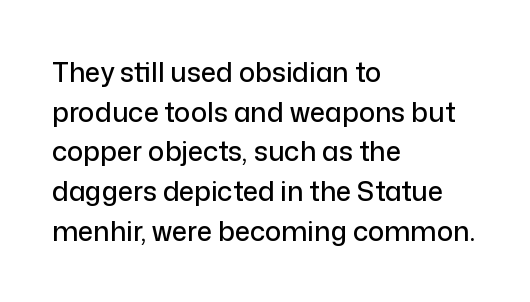
Reading down the column, the eye jumps a familiar distance to each next line. The gaps between neighbouring characters are ordinary and unremarkable. Every character sits straight up, as roman type does. These lines stack with their left ends in a neat column. Bare-footed words on every line.
